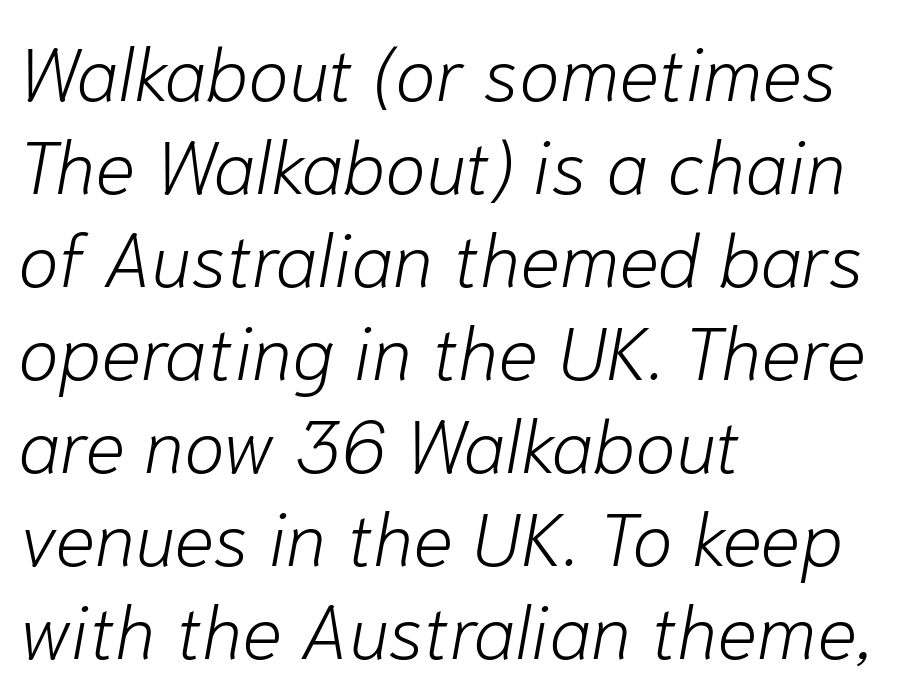
{"italic": "yes", "lean": "right", "slant_degrees": 10, "bold": "no", "weight": "light", "width": "normal", "stroke_contrast": "low", "x_height": "medium", "monospaced": "no", "underline": "no", "align": "left", "line_spacing_ratio": 1.24, "letter_spacing": "normal", "letter_spacing_em": 0.0, "glyph_px": 75}
